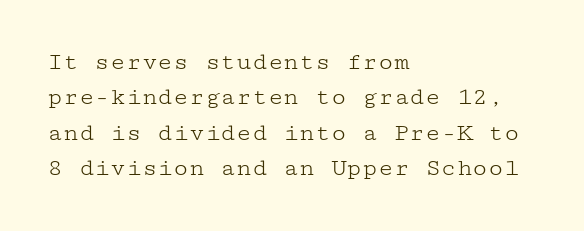
The image shows 26 px text type, upright; set left-aligned, normal line spacing (1.36x), normal letter spacing, not underlined.
